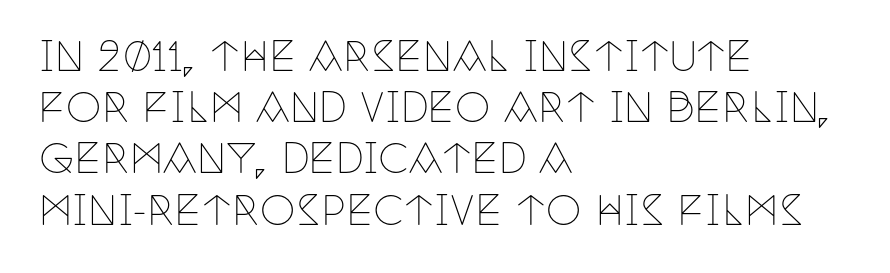
The image shows 40 px thin, condensed serif type, upright; set left-aligned, normal line spacing (1.28x), normal letter spacing, not underlined; low stroke contrast and a large x-height.
